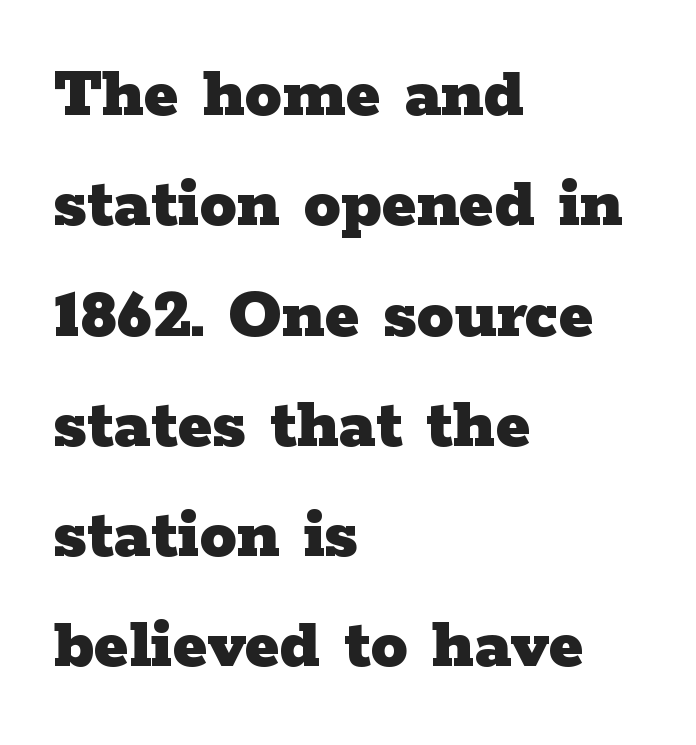
{"serif": "yes", "italic": "no", "bold": "yes", "weight": "heavy", "width": "wide", "stroke_contrast": "low", "x_height": "medium", "monospaced": "no", "underline": "no", "align": "left", "line_spacing": "normal", "line_spacing_ratio": 1.49, "letter_spacing": "normal", "letter_spacing_em": 0.0, "glyph_px": 74}
